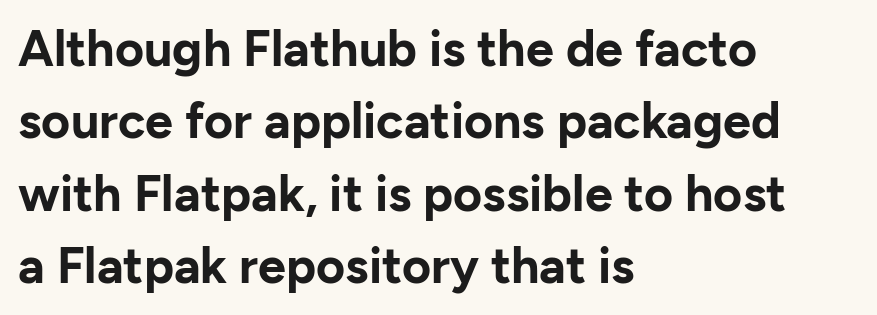
The image shows 50 px bold sans-serif type, upright; set left-aligned, normal line spacing (1.45x), normal letter spacing, not underlined; low stroke contrast and a medium x-height.
